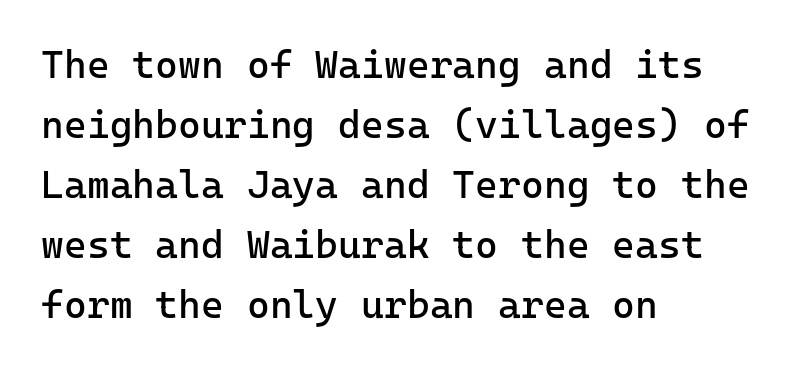
Q: Is the text bold? A: No.
Q: Is the text italic (slanted)? A: No, it is upright.
Q: Is the typeface a serif or a sans-serif typeface? A: Sans-serif.
Q: Is the text underlined? A: No.
Q: How is the paragraph aligned? A: Left-aligned.
Q: Is the spacing between letters normal or unusually wide? A: Normal.
Q: Is the spacing between lines tight, normal or loose? A: Normal.
Q: Width (condensed, normal, or wide)? A: Normal.
Q: Stroke contrast? A: Low.
Q: x-height? A: Medium.
